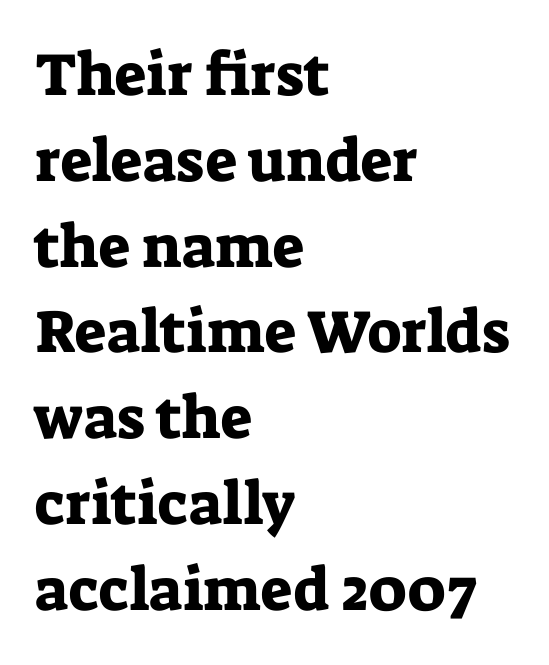
The image shows 60 px serif type, upright; set left-aligned, normal line spacing (1.43x), normal letter spacing, not underlined; low stroke contrast and a medium x-height.
